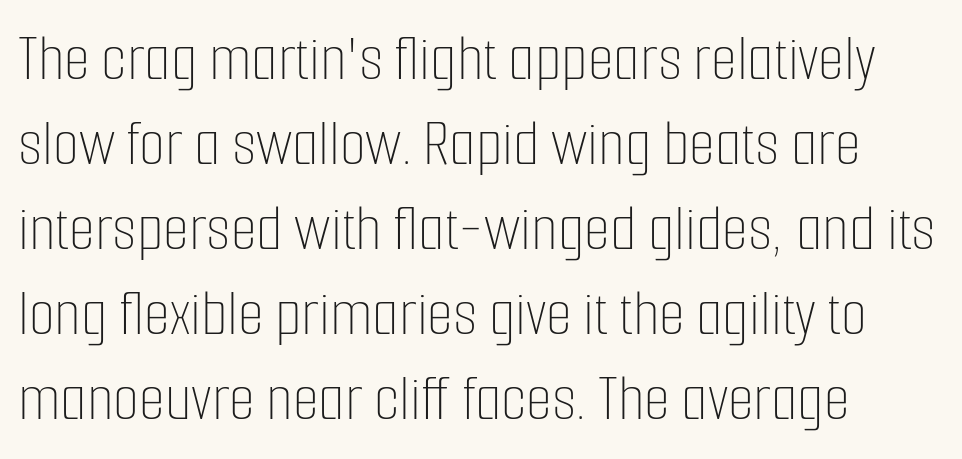
Quick note: underline off. Characters follow at the spacing the type designer built in. Nothing heavy about these letters — not bold at all. The passage is arranged the way most books set body copy — flush left. The letters stand straight up with perfectly vertical stems. Evenly set lines give the paragraph a standard silhouette.
